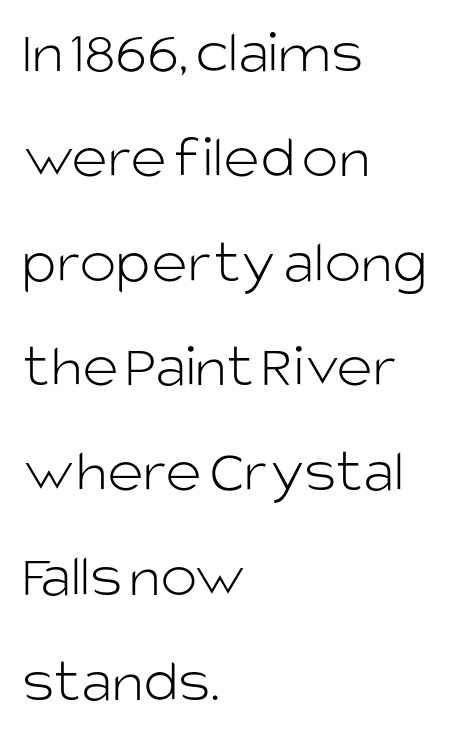
Baseline-to-baseline distance is the conventional proportion of letter height. The rag falls on the right side of this text block. Is the stroke heavy? The answer is a plain regular-or-lighter. Character widths vary here, with narrow letters taking less room than wide ones. Do the letters lean? They stand straight.
